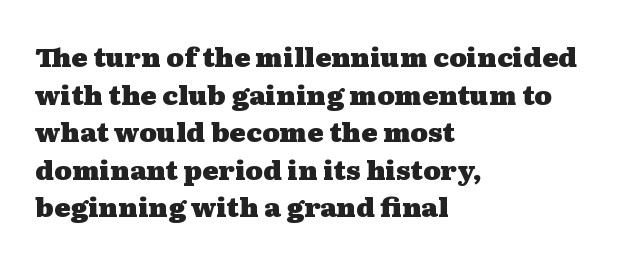
Q: Is the text bold? A: Yes.
Q: Is the text italic (slanted)? A: No, it is upright.
Q: Is the text underlined? A: No.
Q: How is the paragraph aligned? A: Left-aligned.
Q: Is the spacing between letters normal or unusually wide? A: Normal.
Q: Is the spacing between lines tight, normal or loose? A: Normal.
